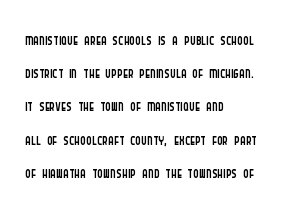
{"italic": "no", "bold": "no", "underline": "no", "align": "left", "line_spacing": "normal", "line_spacing_ratio": 1.51, "letter_spacing": "normal", "letter_spacing_em": 0.0, "glyph_px": 22}
